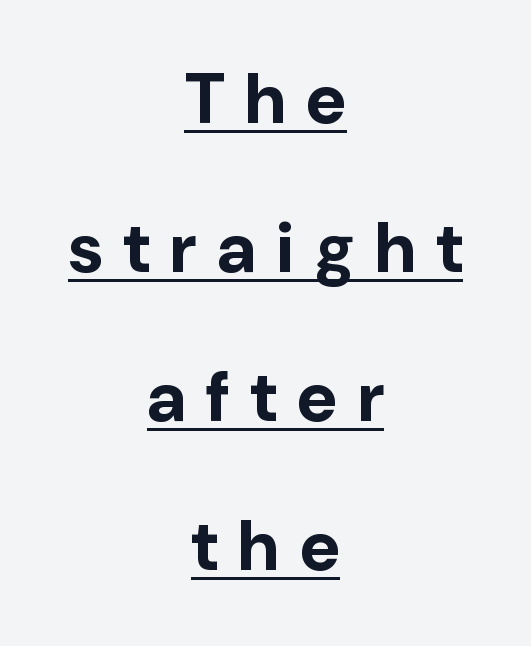
The image shows 70 px bold sans-serif type, upright; set centered, loose line spacing (2.13x), unusually wide letter spacing (+0.29 em), underlined; low stroke contrast and a medium x-height.
